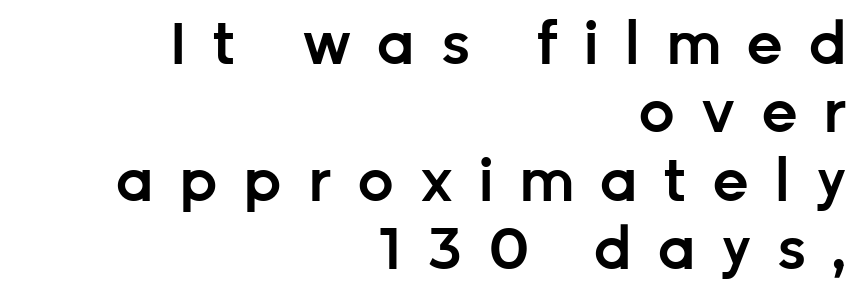
{"serif": "no", "italic": "no", "bold": "semi", "weight": "semibold", "width": "normal", "stroke_contrast": "low", "x_height": "medium", "monospaced": "no", "underline": "no", "align": "right", "line_spacing_ratio": 1.18, "letter_spacing": "wide", "letter_spacing_em": 0.43, "glyph_px": 58}
